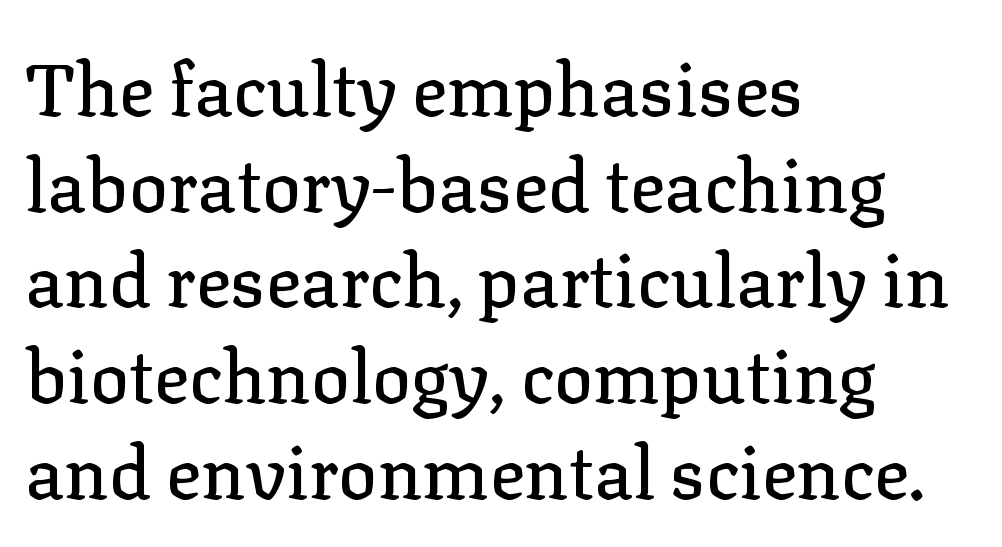
The image shows 73 px serif type, upright; set left-aligned, normal line spacing (1.31x), normal letter spacing, not underlined; low stroke contrast and a medium x-height.
